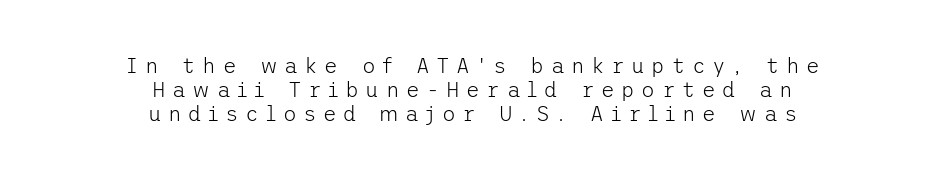
{"italic": "no", "bold": "no", "underline": "no", "align": "center", "line_spacing": "tight", "line_spacing_ratio": 1.14, "letter_spacing": "wide", "letter_spacing_em": 0.31, "glyph_px": 21}
